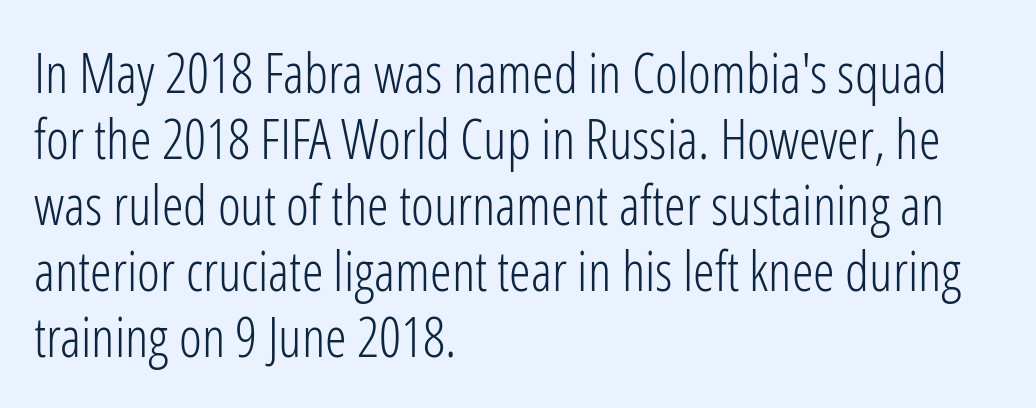
The image shows 55 px light, condensed sans-serif type, upright; set left-aligned, line spacing 1.2x, normal letter spacing, not underlined; low stroke contrast and a medium x-height.
